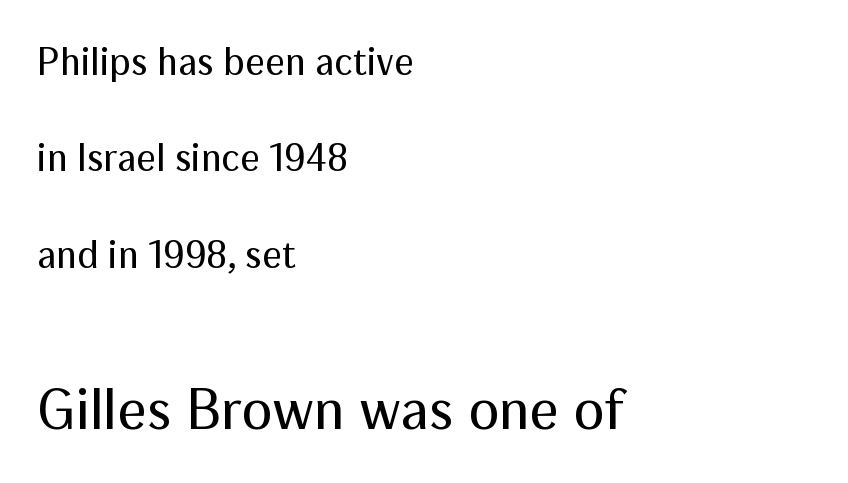
The image shows 58 px regular-weight sans-serif type, upright; set left-aligned, loose line spacing (2.47x), normal letter spacing, not underlined; the second (bottom) block is 1.49x larger; medium stroke contrast and a medium x-height.
